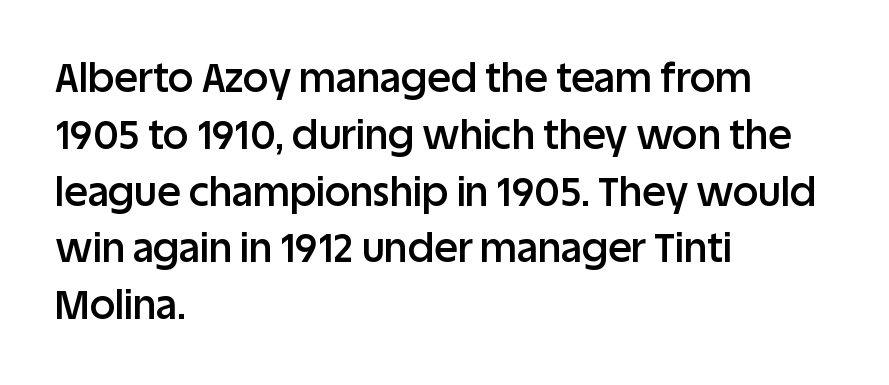
Q: Is the text bold? A: Semi-bold.
Q: Is the text italic (slanted)? A: No, it is upright.
Q: Is the typeface a serif or a sans-serif typeface? A: Sans-serif.
Q: Is the text underlined? A: No.
Q: How is the paragraph aligned? A: Left-aligned.
Q: Is the spacing between letters normal or unusually wide? A: Normal.
Q: Is the spacing between lines tight, normal or loose? A: Normal.
Q: Width (condensed, normal, or wide)? A: Normal.
Q: Stroke contrast? A: Low.
Q: x-height? A: Large.
Q: Monospaced? A: No.
